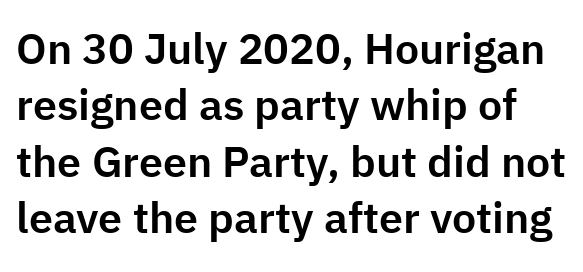
The image shows 43 px sans-serif type, upright; set normal line spacing (1.31x), normal letter spacing, not underlined; low stroke contrast and a medium x-height.
